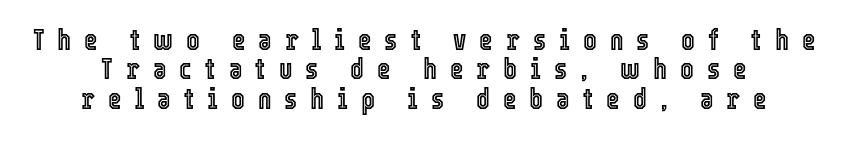
The image shows 29 px condensed type, upright; set tight line spacing (1.01x), unusually wide letter spacing (+0.45 em), not underlined; a medium x-height.
